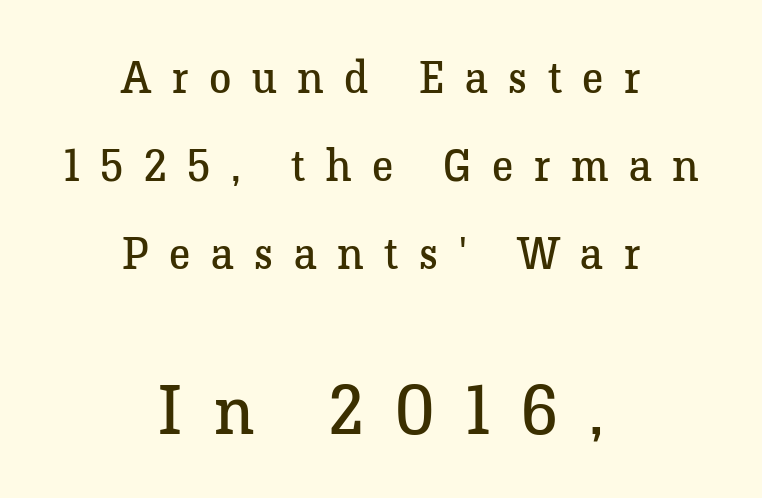
Q: Is the text bold? A: No.
Q: Is the text italic (slanted)? A: No, it is upright.
Q: Is the typeface a serif or a sans-serif typeface? A: Serif.
Q: Is the text underlined? A: No.
Q: How is the paragraph aligned? A: Centered.
Q: Is the spacing between letters normal or unusually wide? A: Unusually wide.
Q: Is the spacing between lines tight, normal or loose? A: Loose.
Q: Which block of text is set in a larger size, the first (top) or the second (bottom)? A: The second (bottom) one.
Q: Width (condensed, normal, or wide)? A: Normal.
Q: Stroke contrast? A: Low.
Q: x-height? A: Medium.
Q: Monospaced? A: No.
